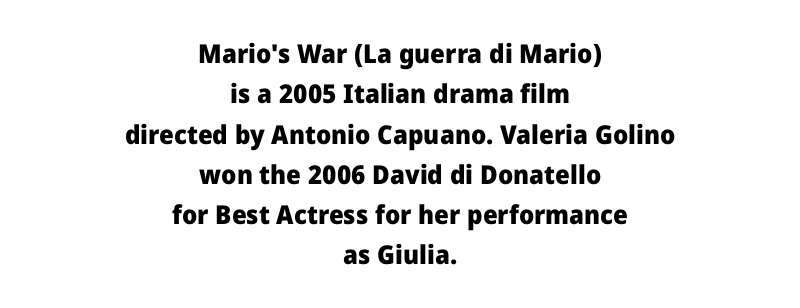
Characters follow at the spacing the type designer built in. Interline gaps are of average width in this sample. Thick stems and heavy bowls — unmistakably bold. The setting favours the middle, as headings and verse often do. Is there any slant? The stems are plumb. The zone under the glyphs is completely vacant.
